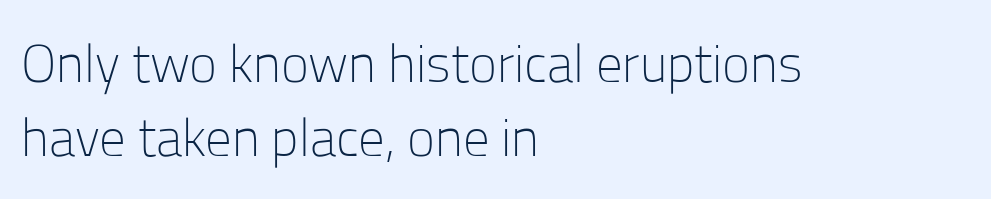
The image shows 53 px light sans-serif type, upright; set left-aligned, normal line spacing (1.4x), normal letter spacing, not underlined; low stroke contrast and a medium x-height.
